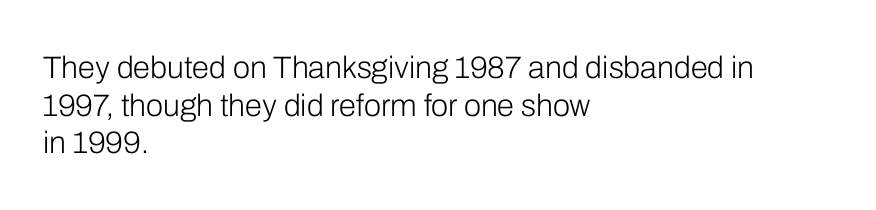
The image shows 31 px light sans-serif type, upright; set left-aligned, line spacing 1.21x, normal letter spacing, not underlined; low stroke contrast and a medium x-height.
